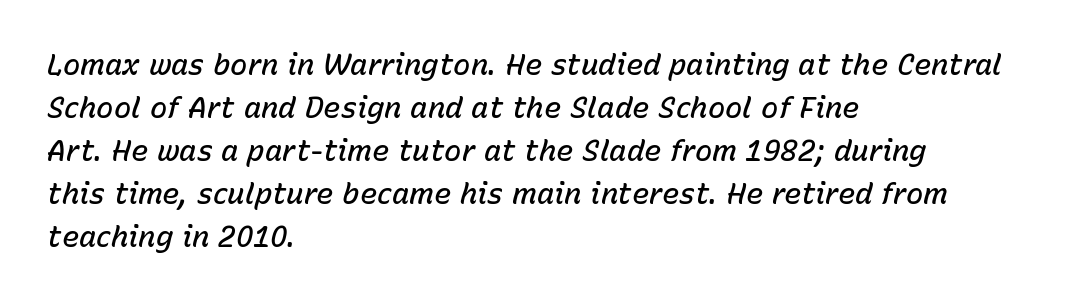
{"italic": "yes", "lean": "right", "slant_degrees": 15, "bold": "semi", "weight": "semibold", "width": "normal", "stroke_contrast": "low", "x_height": "medium", "monospaced": "no", "underline": "no", "align": "left", "line_spacing": "normal", "line_spacing_ratio": 1.48, "letter_spacing": "normal", "letter_spacing_em": 0.0, "glyph_px": 29}
